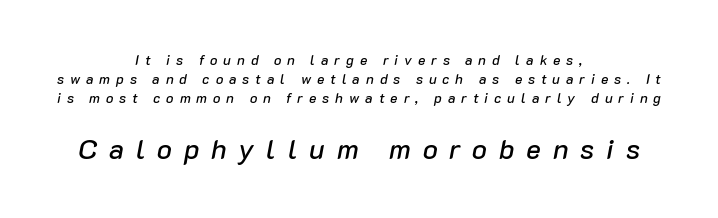
Q: Is the text italic (slanted)? A: Yes, it leans right by about 10 degrees.
Q: Is the text underlined? A: No.
Q: How is the paragraph aligned? A: Centered.
Q: Is the spacing between letters normal or unusually wide? A: Unusually wide.
Q: Is the spacing between lines tight, normal or loose? A: Normal.
Q: Which block of text is set in a larger size, the first (top) or the second (bottom)? A: The second (bottom) one.
Q: Width (condensed, normal, or wide)? A: Normal.
Q: Stroke contrast? A: Low.
Q: x-height? A: Medium.
Q: Monospaced? A: No.
